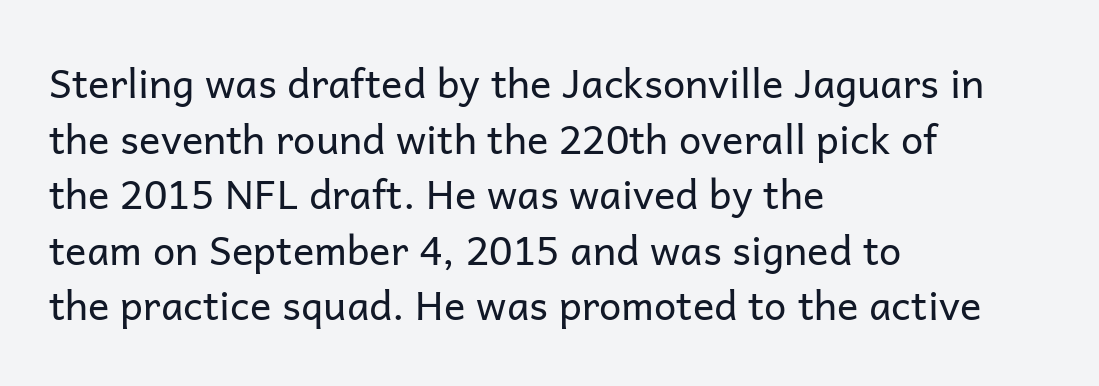
Q: Is the text bold? A: No.
Q: Is the text italic (slanted)? A: No, it is upright.
Q: Is the typeface a serif or a sans-serif typeface? A: Sans-serif.
Q: Is the text underlined? A: No.
Q: How is the paragraph aligned? A: Left-aligned.
Q: Is the spacing between letters normal or unusually wide? A: Normal.
Q: Is the spacing between lines tight, normal or loose? A: Normal.
Q: Width (condensed, normal, or wide)? A: Normal.
Q: Stroke contrast? A: Low.
Q: x-height? A: Medium.
Q: Monospaced? A: No.
